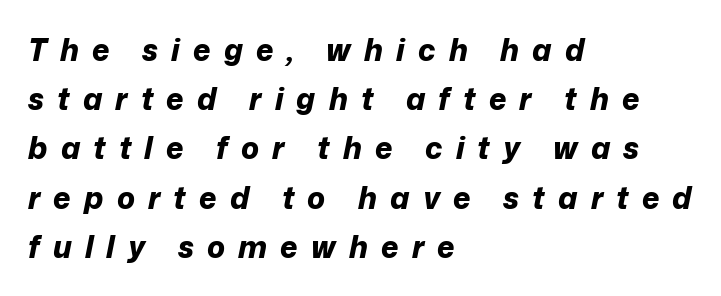
Q: Is the text bold? A: Yes.
Q: Is the text italic (slanted)? A: Yes, it leans right by about 12 degrees.
Q: Is the text underlined? A: No.
Q: How is the paragraph aligned? A: Left-aligned.
Q: Is the spacing between letters normal or unusually wide? A: Unusually wide.
Q: Is the spacing between lines tight, normal or loose? A: Normal.
Q: Width (condensed, normal, or wide)? A: Normal.
Q: Stroke contrast? A: Low.
Q: x-height? A: Medium.
Q: Monospaced? A: No.
